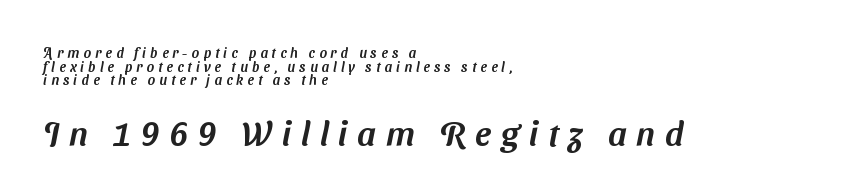
Which chunk is bigger? The second one — the bottom block dwarfs the top. The rendering shows plain stroke endings on the letterforms — a sans-serif design. The lines are packed closely together with very little leading. Clear beneath every line of the passage.
